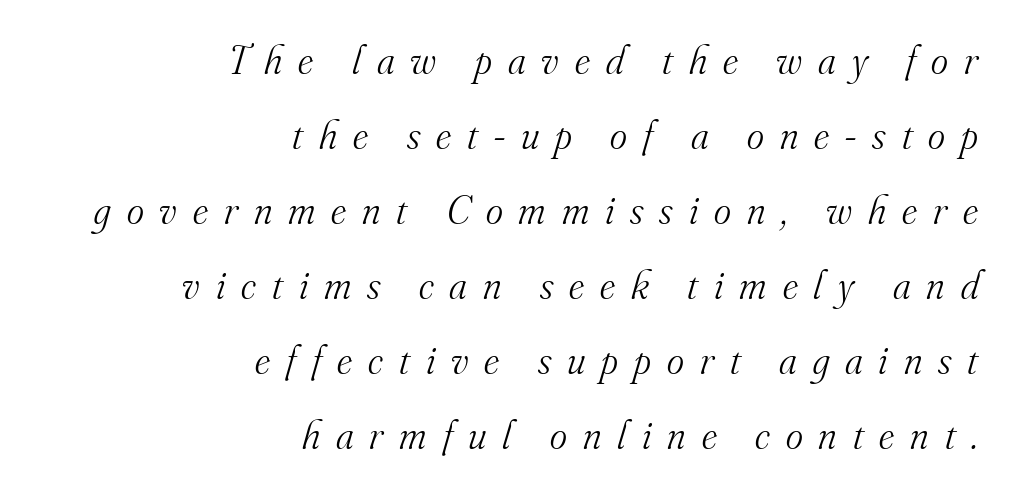
Q: Is the text bold? A: No.
Q: Is the text italic (slanted)? A: Yes, it leans right by about 16 degrees.
Q: Is the typeface a serif or a sans-serif typeface? A: Serif.
Q: Is the text underlined? A: No.
Q: How is the paragraph aligned? A: Right-aligned.
Q: Is the spacing between letters normal or unusually wide? A: Unusually wide.
Q: Width (condensed, normal, or wide)? A: Normal.
Q: Stroke contrast? A: Medium.
Q: x-height? A: Small.
Q: Monospaced? A: No.
